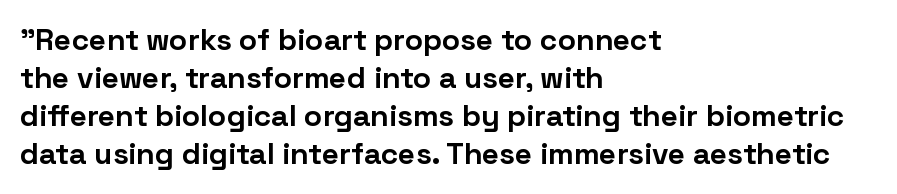
Does the leading feel generous? No, just average. Horizontal alignment here is leftward, the default for most running prose. The passage shown is emphatically bold. Default kerning and tracking; the words read as compact shapes. Style check: upright.
